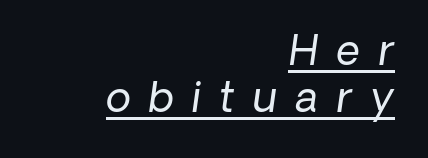
The image shows 41 px regular-weight sans-serif type; set right-aligned, tight line spacing (1.15x), unusually wide letter spacing (+0.45 em), underlined; low stroke contrast and a medium x-height.
